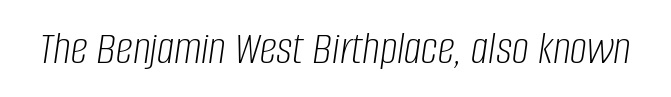
Q: Is the text bold? A: No.
Q: Is the text italic (slanted)? A: Yes, it leans right by about 8 degrees.
Q: Is the text underlined? A: No.
Q: Is the spacing between letters normal or unusually wide? A: Normal.
Q: Width (condensed, normal, or wide)? A: Condensed.
Q: Stroke contrast? A: Low.
Q: x-height? A: Large.
Q: Monospaced? A: No.
